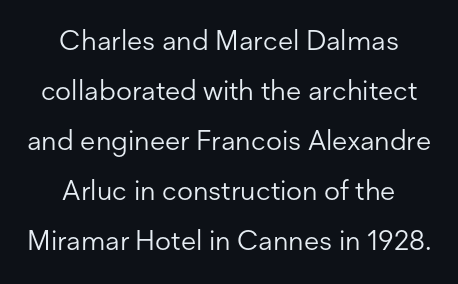
The image shows 28 px light sans-serif type, upright; set centered, line spacing 1.79x, normal letter spacing, not underlined; low stroke contrast and a medium x-height.
